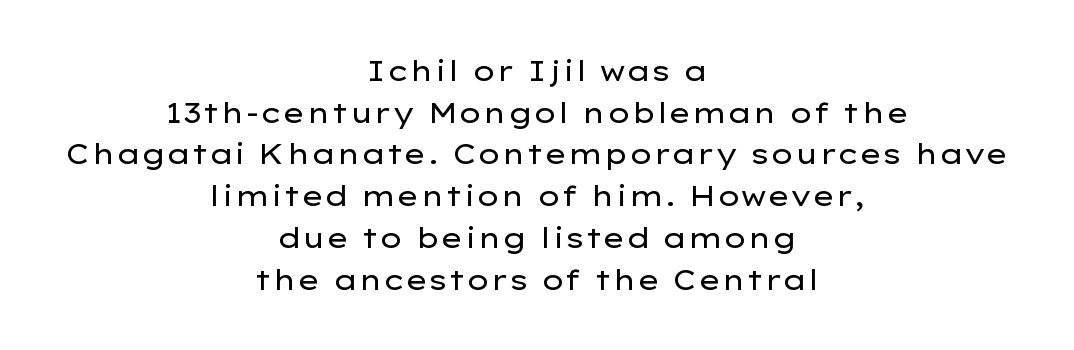
The image shows 28 px regular-weight, wide sans-serif type, upright; set centered, normal line spacing (1.49x), normal letter spacing, not underlined; low stroke contrast and a medium x-height.
